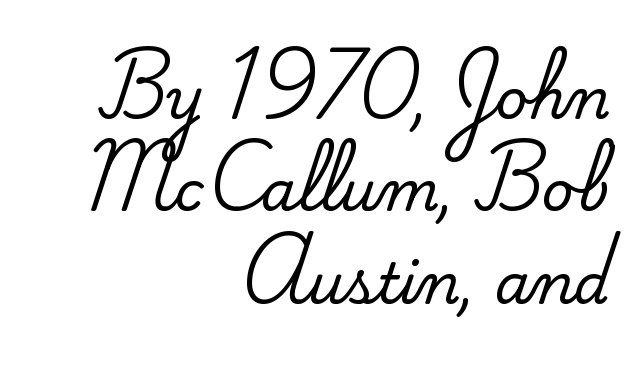
The image shows 56 px serif type; set right-aligned, normal line spacing (1.65x), normal letter spacing, not underlined; medium stroke contrast and a small x-height.
